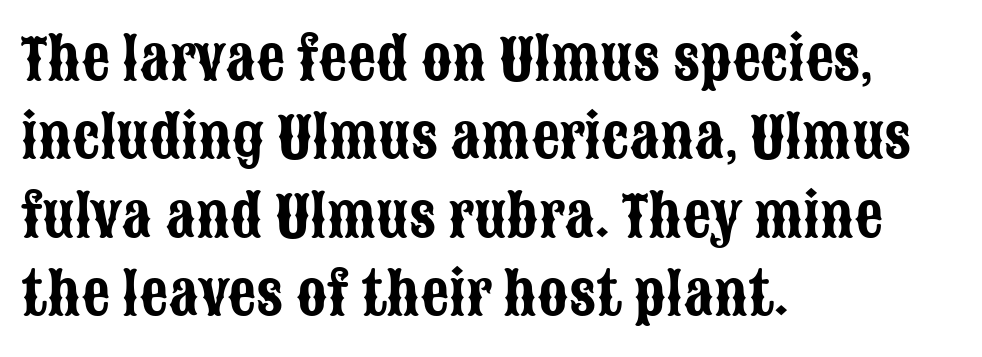
Notice how descenders clear the ascenders below comfortably — that's standard leading. Tall strokes in this sample are plumb rather than angled. Note the varied advance widths — an 'i' is clearly narrower than an 'm'. Decoration check: the copy has no underline.
